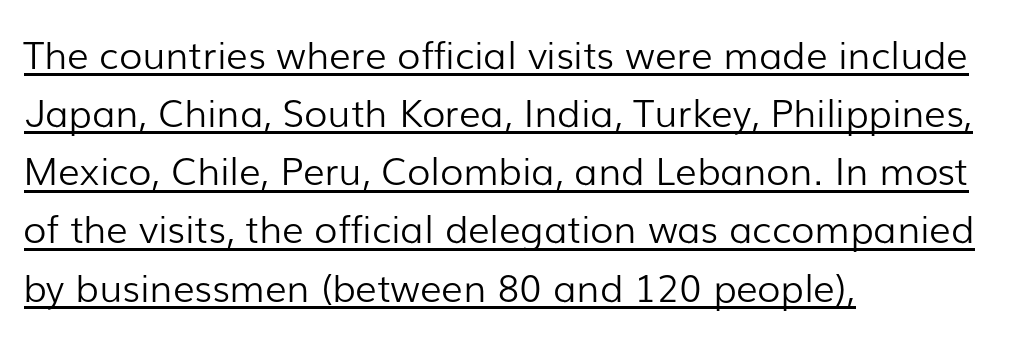
The image shows 38 px light sans-serif type, upright; set left-aligned, normal line spacing (1.53x), normal letter spacing, underlined; low stroke contrast and a medium x-height.
